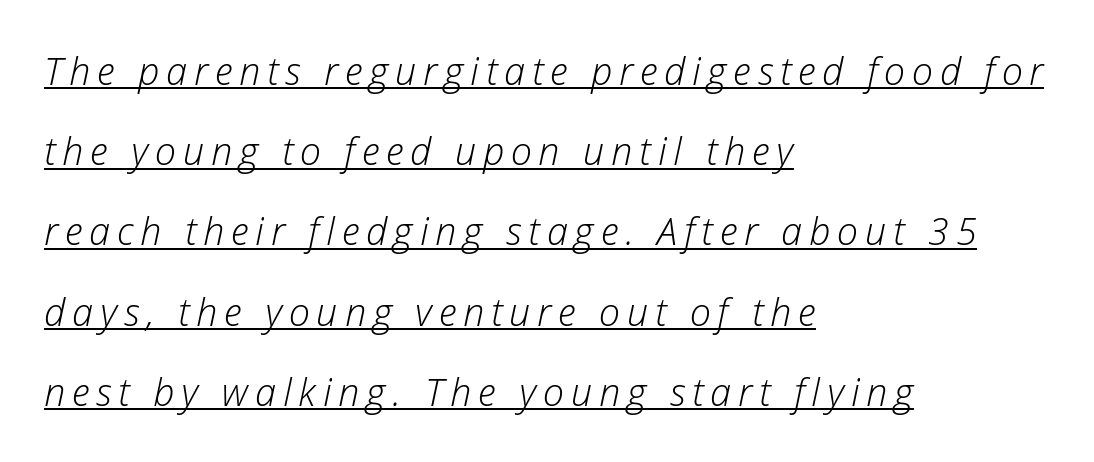
The image shows 38 px light type, italic (leaning right); set left-aligned, loose line spacing (2.11x), underlined; low stroke contrast and a medium x-height.
